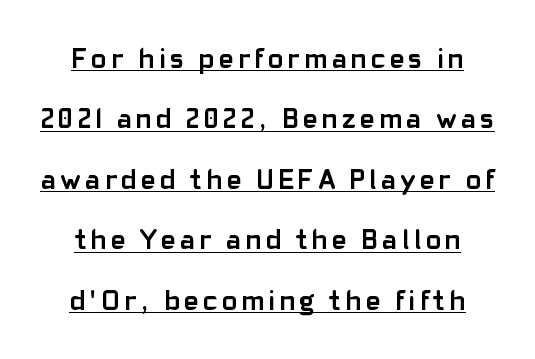
The image shows 28 px semibold sans-serif type, upright; set loose line spacing (2.16x), underlined; low stroke contrast and a medium x-height.
